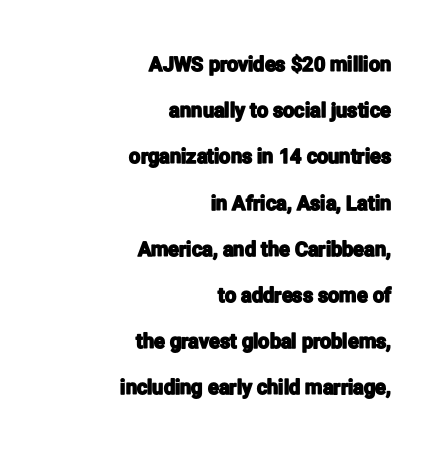
Do the letters lean? They stand straight. The typesetter chose a ragged-left arrangement here. Only glyphs here, with clear space below each row. Is the letter spacing exaggerated? No — it looks like the ordinary default. Baseline-to-baseline distance is far greater than the letter height.
